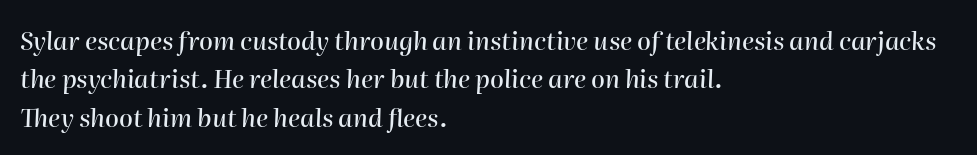
{"italic": "yes", "lean": "right", "slant_degrees": 2, "underline": "no", "align": "left", "line_spacing": "normal", "line_spacing_ratio": 1.54, "letter_spacing": "normal", "letter_spacing_em": 0.0, "glyph_px": 25}
